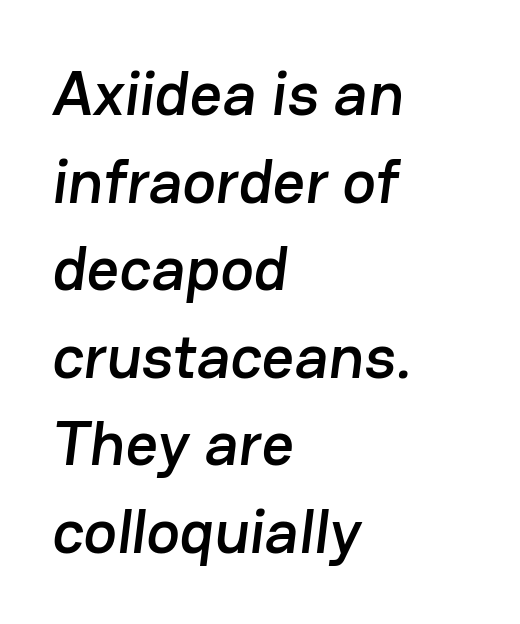
{"serif": "no", "width": "normal", "stroke_contrast": "low", "x_height": "medium", "monospaced": "no", "underline": "no", "align": "left", "line_spacing": "normal", "line_spacing_ratio": 1.39, "letter_spacing": "normal", "letter_spacing_em": 0.0, "glyph_px": 63}
